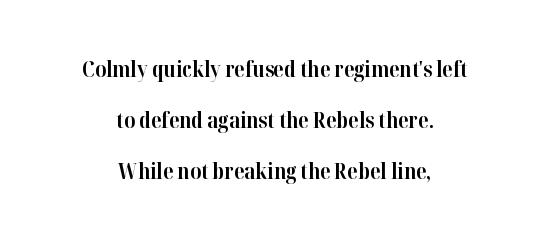
Q: Is the text bold? A: Yes.
Q: Is the text italic (slanted)? A: No, it is upright.
Q: Is the text underlined? A: No.
Q: How is the paragraph aligned? A: Centered.
Q: Is the spacing between letters normal or unusually wide? A: Normal.
Q: Is the spacing between lines tight, normal or loose? A: Loose.
